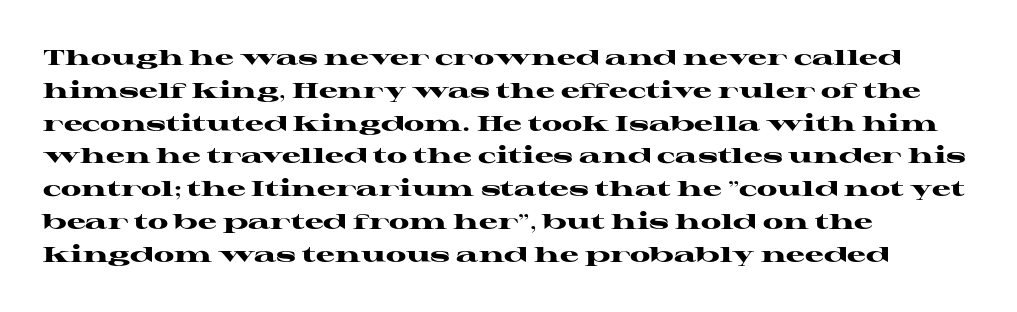
{"italic": "no", "bold": "yes", "underline": "no", "align": "left", "line_spacing": "normal", "line_spacing_ratio": 1.56, "letter_spacing": "normal", "letter_spacing_em": 0.0, "glyph_px": 21}
